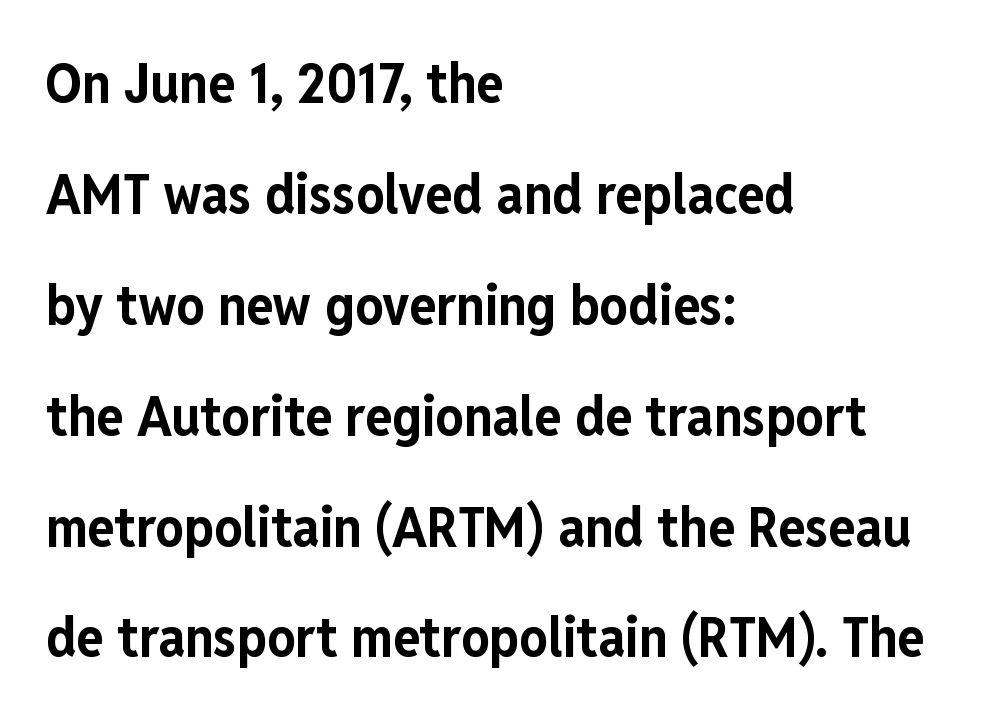
{"serif": "no", "italic": "no", "bold": "yes", "weight": "bold", "width": "condensed", "stroke_contrast": "low", "x_height": "medium", "monospaced": "no", "underline": "no", "align": "left", "line_spacing": "loose", "line_spacing_ratio": 1.98, "letter_spacing": "normal", "letter_spacing_em": 0.0, "glyph_px": 56}
